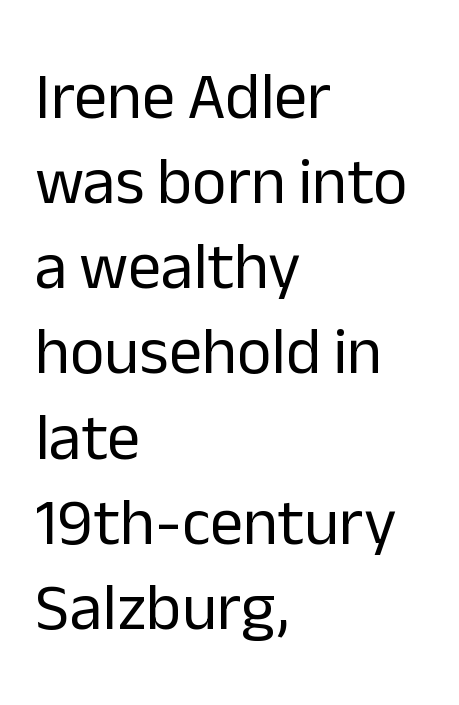
The image shows 66 px regular-weight sans-serif type, upright; set left-aligned, normal line spacing (1.29x), normal letter spacing, not underlined; low stroke contrast and a medium x-height.
